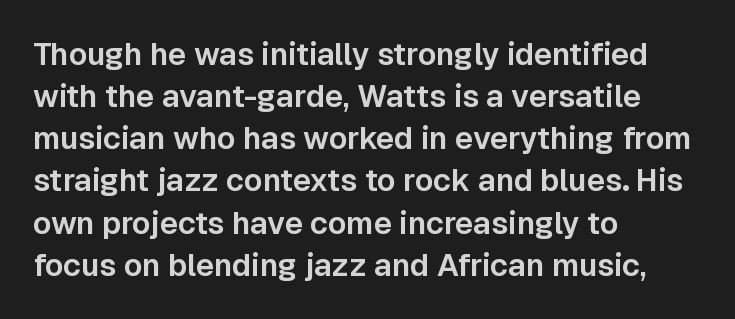
Q: Is the text italic (slanted)? A: No, it is upright.
Q: Is the typeface a serif or a sans-serif typeface? A: Sans-serif.
Q: Is the text underlined? A: No.
Q: How is the paragraph aligned? A: Left-aligned.
Q: Is the spacing between letters normal or unusually wide? A: Normal.
Q: Is the spacing between lines tight, normal or loose? A: Normal.
Q: Width (condensed, normal, or wide)? A: Normal.
Q: Stroke contrast? A: Low.
Q: x-height? A: Medium.
Q: Monospaced? A: No.
